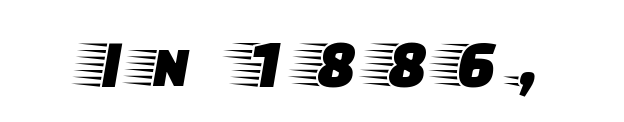
Small tapered or slab feet sit at the stroke ends, so this counts as serif. No word sits above an underline. Spacing between characters has been opened up far beyond the box default. Character widths vary here, with narrow letters taking less room than wide ones.
